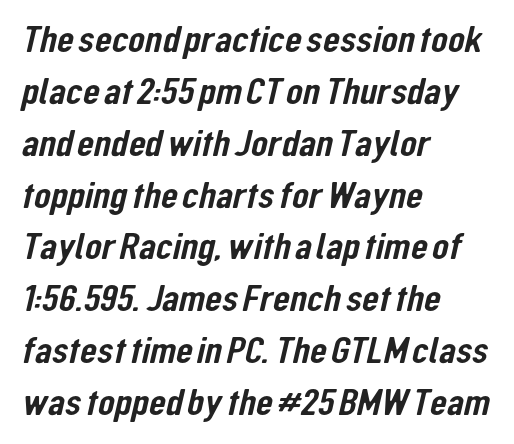
{"serif": "no", "width": "condensed", "stroke_contrast": "low", "x_height": "medium", "monospaced": "no", "underline": "no", "align": "left", "line_spacing": "normal", "line_spacing_ratio": 1.33, "letter_spacing": "normal", "letter_spacing_em": 0.0, "glyph_px": 39}
